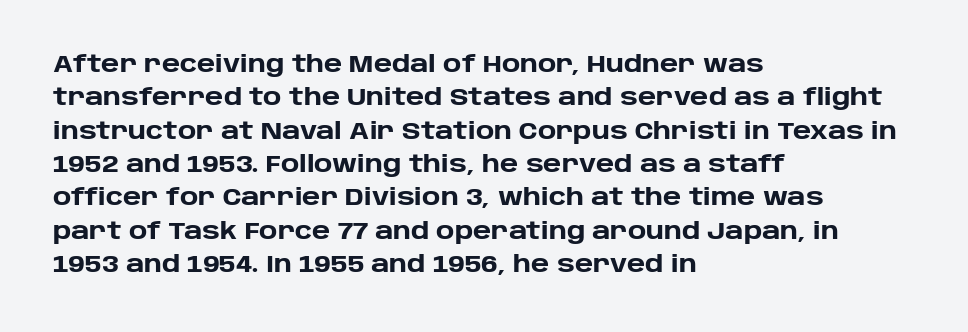
The image shows 23 px bold type, upright; set left-aligned, normal line spacing (1.45x), normal letter spacing, not underlined.
